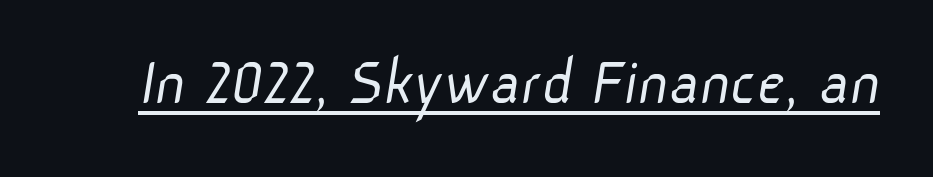
Nothing heavy about these letters — not bold at all. You could not count columns in this text — the font is proportionally spaced. Examine the stroke ends and you'll find no serifs. Does a line run under the words? Yes, clearly.
